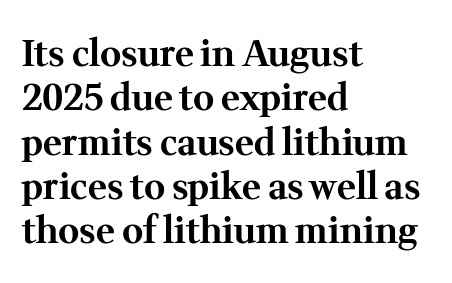
{"serif": "yes", "italic": "no", "bold": "yes", "weight": "bold", "width": "normal", "stroke_contrast": "medium", "x_height": "medium", "monospaced": "no", "underline": "no", "align": "left", "line_spacing_ratio": 1.23, "letter_spacing": "normal", "letter_spacing_em": 0.0, "glyph_px": 36}
